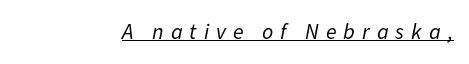
The image shows 22 px text type, italic (leaning right); set unusually wide letter spacing (+0.32 em), underlined.
